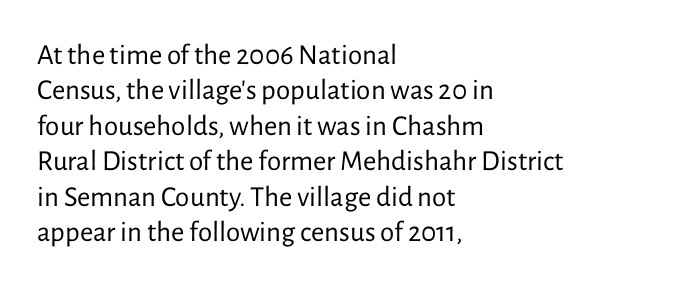
Q: Is the text bold? A: No.
Q: Is the text italic (slanted)? A: No, it is upright.
Q: Is the typeface a serif or a sans-serif typeface? A: Sans-serif.
Q: Is the text underlined? A: No.
Q: How is the paragraph aligned? A: Left-aligned.
Q: Is the spacing between letters normal or unusually wide? A: Normal.
Q: Width (condensed, normal, or wide)? A: Normal.
Q: Stroke contrast? A: Low.
Q: x-height? A: Medium.
Q: Monospaced? A: No.
